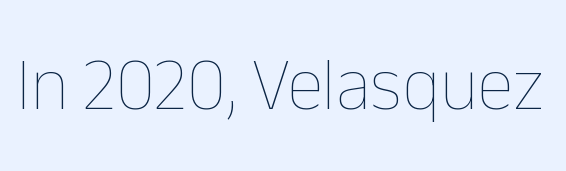
Q: Is the text bold? A: No.
Q: Is the text italic (slanted)? A: No, it is upright.
Q: Is the text underlined? A: No.
Q: Is the spacing between letters normal or unusually wide? A: Normal.
Q: Width (condensed, normal, or wide)? A: Normal.
Q: Stroke contrast? A: Low.
Q: x-height? A: Medium.
Q: Monospaced? A: No.
